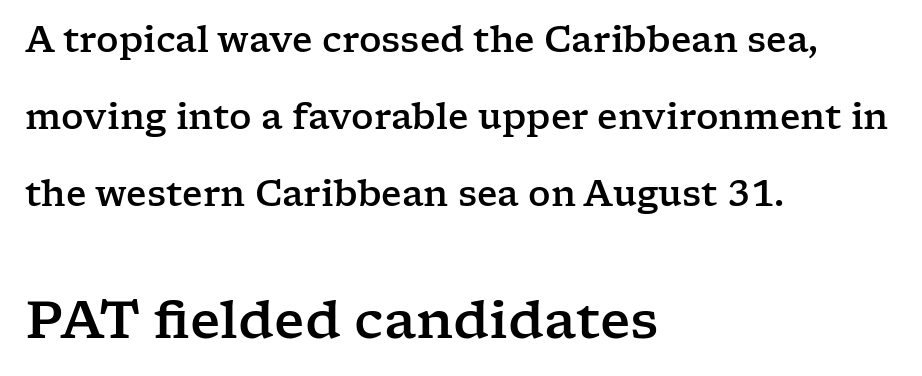
Is this a fixed-width face? No — the glyphs have proportional, varying widths. This is serif lettering, the kind often seen in printed books. Teacher's note: observe the even left margin — that is flush-left alignment. The block sitting lower on the canvas is the one with enlarged characters. How are the letters spaced? Ordinarily, with no added tracking.
